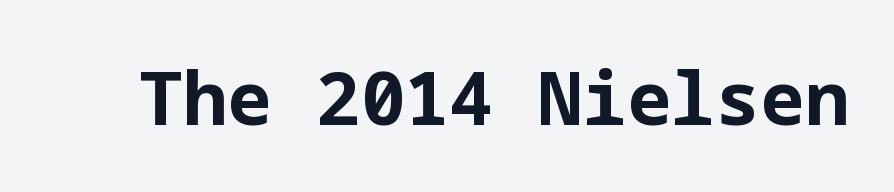
Q: Is the text bold? A: Yes.
Q: Is the text italic (slanted)? A: No, it is upright.
Q: Is the typeface a serif or a sans-serif typeface? A: Sans-serif.
Q: Is the text underlined? A: No.
Q: Is the spacing between letters normal or unusually wide? A: Normal.
Q: Width (condensed, normal, or wide)? A: Normal.
Q: Stroke contrast? A: Low.
Q: x-height? A: Medium.
